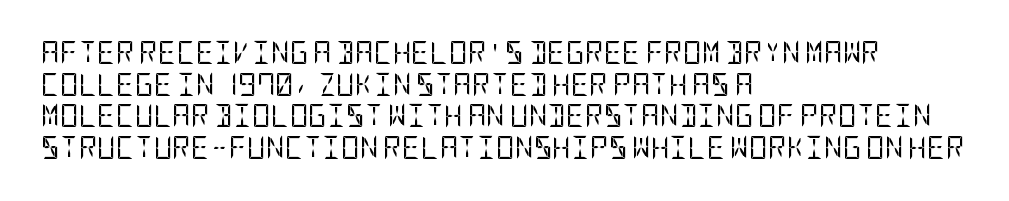
A roman cut, with each character standing at attention. Line spacing here is normal. The text block is weighted toward the left margin, trailing off unevenly rightward. Lines of text with bare space underneath. Nothing unusual about the tracking: characters are spaced as the font intends. A quiet, ordinary-to-light weight characterises the typeface.
